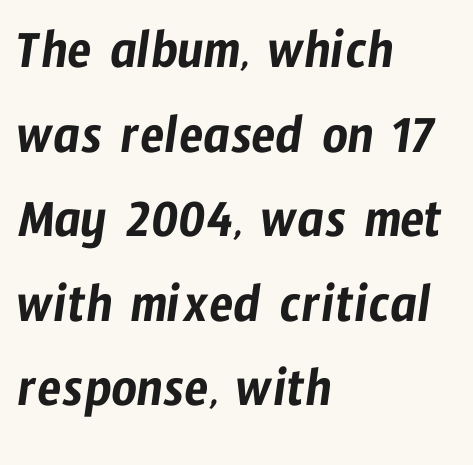
Q: Is the typeface a serif or a sans-serif typeface? A: Sans-serif.
Q: Is the text underlined? A: No.
Q: How is the paragraph aligned? A: Left-aligned.
Q: Is the spacing between letters normal or unusually wide? A: Normal.
Q: Is the spacing between lines tight, normal or loose? A: Normal.
Q: Width (condensed, normal, or wide)? A: Condensed.
Q: Stroke contrast? A: Low.
Q: x-height? A: Medium.
Q: Monospaced? A: No.
